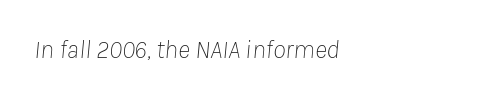
Q: Is the text bold? A: No.
Q: Is the text italic (slanted)? A: Yes, it leans right by about 8 degrees.
Q: Is the text underlined? A: No.
Q: How is the paragraph aligned? A: Left-aligned.
Q: Is the spacing between letters normal or unusually wide? A: Normal.
